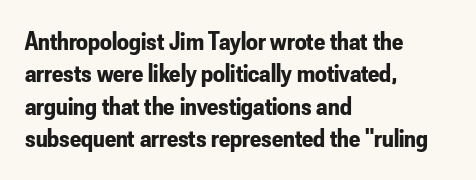
Interline gaps are of average width in this sample. Words float on clear page, feet unadorned. Weight check: bold — yes, fully. These lines were composed using upright roman letters.
